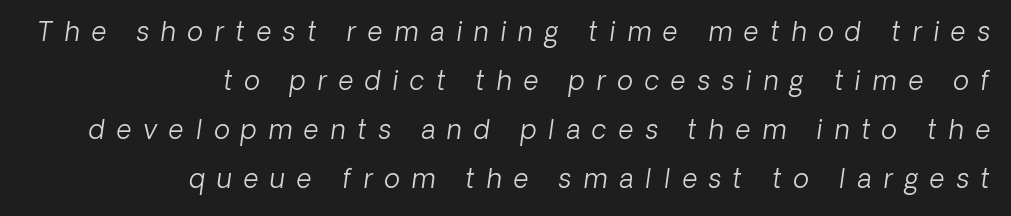
The passage shown is not underscored anywhere. Horizontal alignment here is rightward, an uncommon choice for prose. The horizontal fit of the characters is loose and conspicuously gappy. The font sits on the lighter half of the weight spectrum, regular included.
